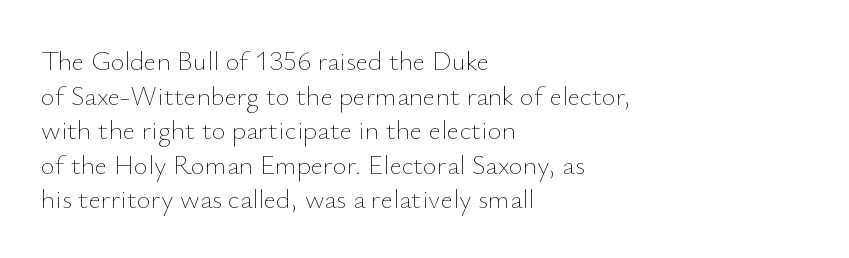
Q: Is the text bold? A: No.
Q: Is the text italic (slanted)? A: No, it is upright.
Q: Is the text underlined? A: No.
Q: How is the paragraph aligned? A: Left-aligned.
Q: Is the spacing between letters normal or unusually wide? A: Normal.
Q: Is the spacing between lines tight, normal or loose? A: Normal.
